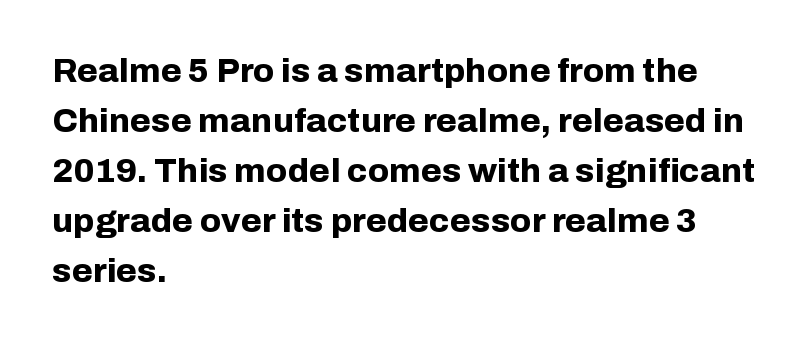
The image shows 34 px bold sans-serif type, upright; set left-aligned, normal line spacing (1.47x), normal letter spacing, not underlined; low stroke contrast and a medium x-height.
